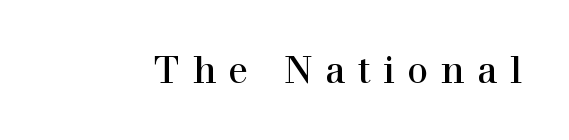
Clear beneath every line of the passage. The line texture is sparse and dotted thanks to wide tracking. You could not count columns in this text — the font is proportionally spaced. Weight: not bold — regular or lighter. Every character sits straight up, as roman type does.
